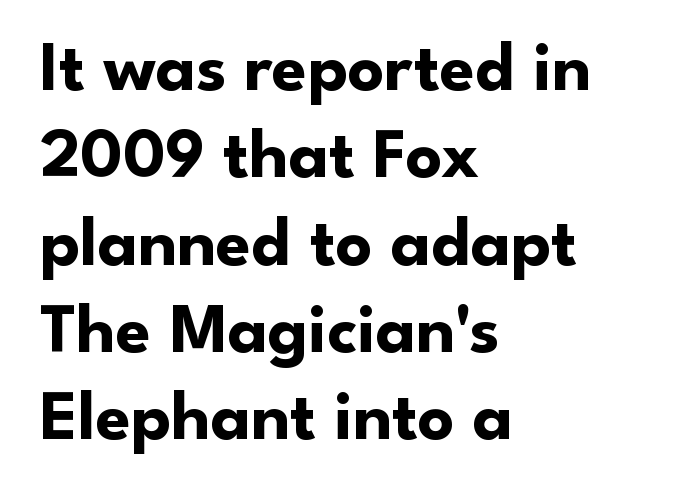
Q: Is the text bold? A: Yes.
Q: Is the text italic (slanted)? A: No, it is upright.
Q: Is the typeface a serif or a sans-serif typeface? A: Sans-serif.
Q: Is the text underlined? A: No.
Q: How is the paragraph aligned? A: Left-aligned.
Q: Is the spacing between letters normal or unusually wide? A: Normal.
Q: Width (condensed, normal, or wide)? A: Normal.
Q: Stroke contrast? A: Low.
Q: x-height? A: Small.
Q: Monospaced? A: No.
